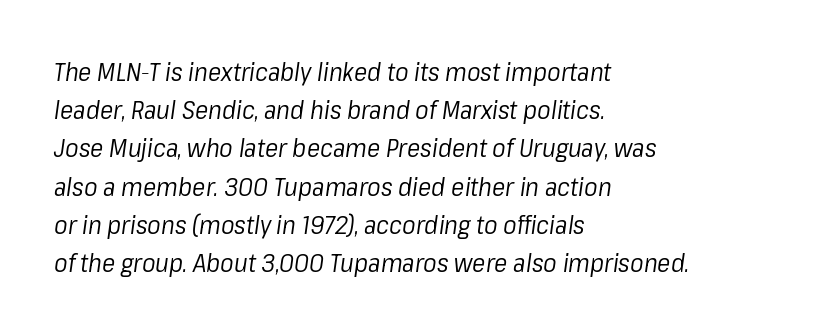
In terms of leading, this rendering sits right in the middle. Is the stroke heavy? The answer is a plain regular-or-lighter. Italic? Definitely — the glyphs are oblique. Caption: standard tracking, unaltered. The rendering anchors every line to the left-hand side.
